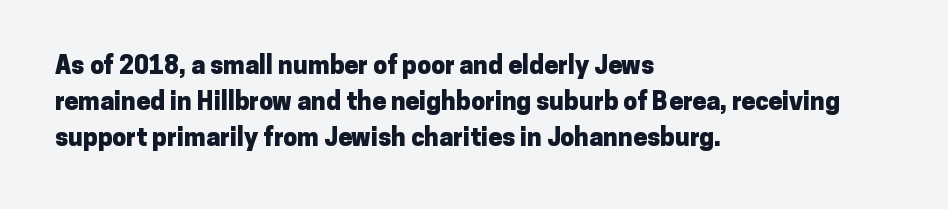
Typesetter's note: full bold, strokes at maximum text heaviness. Rendered with straight, roman letterforms. The line-height multiplier appears to be the usual default. Words appear dense and cohesive because spacing is normal. A student would call this left alignment; a typographer would say flush left, rag right. The baseline area is clear.
